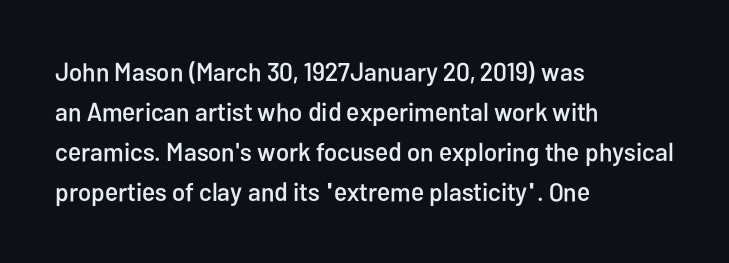
Q: Is the text italic (slanted)? A: No, it is upright.
Q: Is the text underlined? A: No.
Q: How is the paragraph aligned? A: Left-aligned.
Q: Is the spacing between letters normal or unusually wide? A: Normal.
Q: Is the spacing between lines tight, normal or loose? A: Normal.
